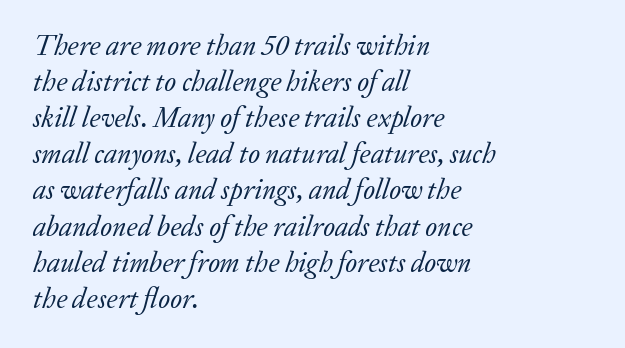
The image shows 28 px regular-weight serif type, italic (leaning right); set left-aligned, normal line spacing (1.29x), normal letter spacing, not underlined; low stroke contrast and a medium x-height.
